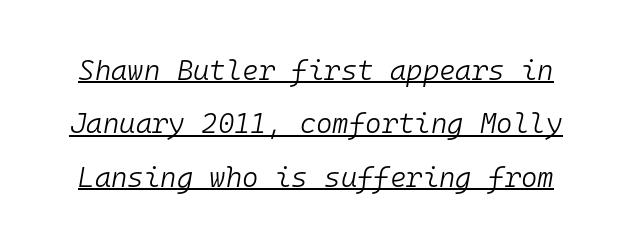
The image shows 28 px light type, italic (leaning right), monospaced; set loose line spacing (1.91x), normal letter spacing, underlined; low stroke contrast and a medium x-height.
